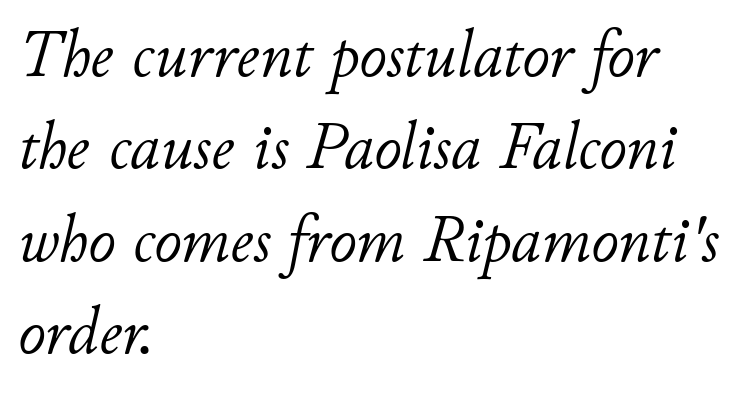
Q: Is the text bold? A: No.
Q: Is the text italic (slanted)? A: Yes, it leans right by about 11 degrees.
Q: Is the text underlined? A: No.
Q: How is the paragraph aligned? A: Left-aligned.
Q: Is the spacing between letters normal or unusually wide? A: Normal.
Q: Is the spacing between lines tight, normal or loose? A: Normal.
Q: Width (condensed, normal, or wide)? A: Normal.
Q: Stroke contrast? A: Low.
Q: x-height? A: Small.
Q: Monospaced? A: No.
